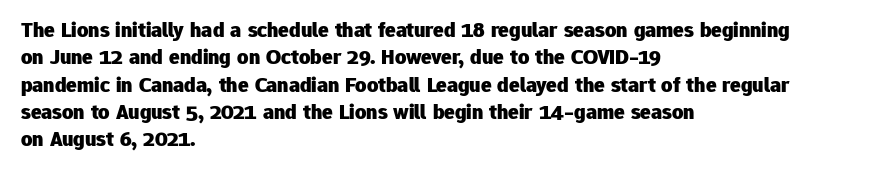
The image shows 22 px bold type, upright; set left-aligned, line spacing 1.24x, normal letter spacing, not underlined.
